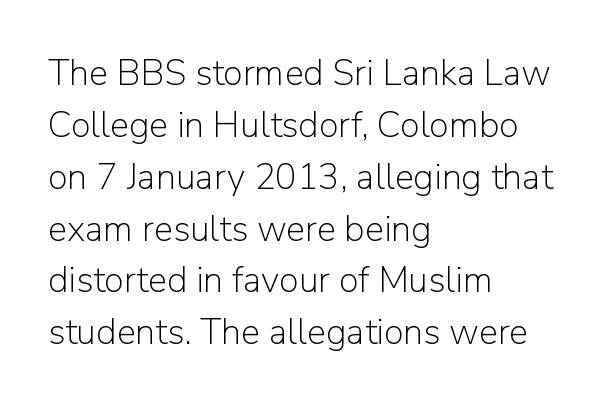
Q: Is the text bold? A: No.
Q: Is the text italic (slanted)? A: No, it is upright.
Q: Is the typeface a serif or a sans-serif typeface? A: Sans-serif.
Q: Is the text underlined? A: No.
Q: How is the paragraph aligned? A: Left-aligned.
Q: Is the spacing between letters normal or unusually wide? A: Normal.
Q: Is the spacing between lines tight, normal or loose? A: Normal.
Q: Width (condensed, normal, or wide)? A: Normal.
Q: Stroke contrast? A: Low.
Q: x-height? A: Medium.
Q: Monospaced? A: No.
